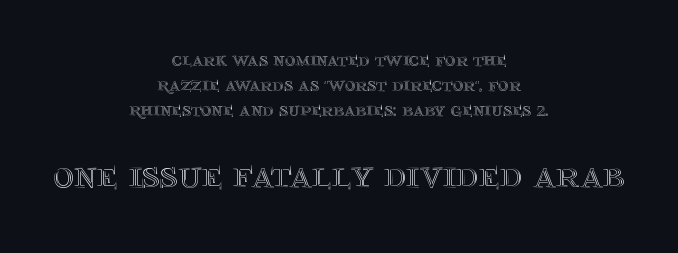
The image shows 40 px text type, upright; set centered, line spacing 1.24x, normal letter spacing, not underlined; the second (bottom) block is 2.0x larger; a large x-height.
